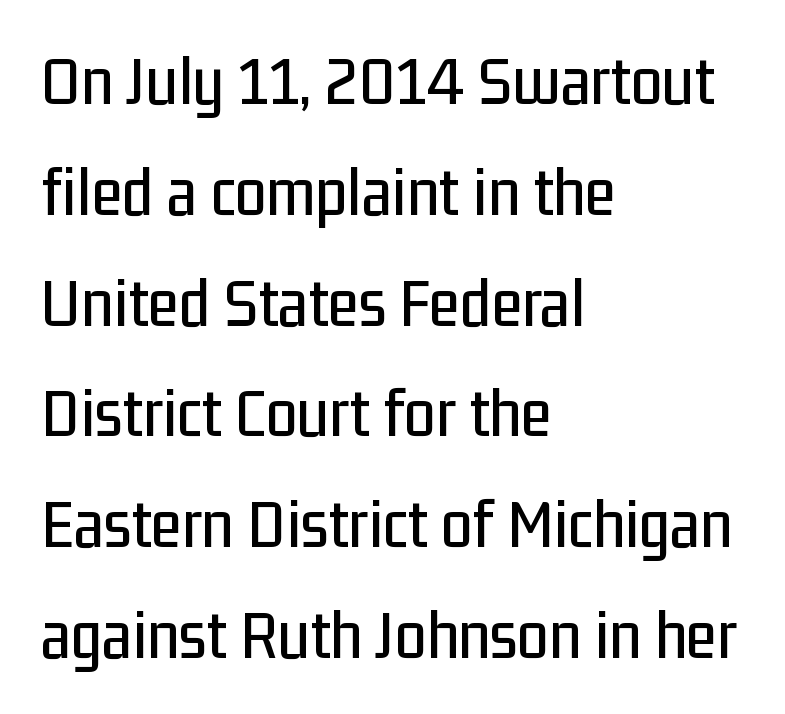
{"serif": "no", "italic": "no", "width": "condensed", "stroke_contrast": "low", "x_height": "medium", "monospaced": "no", "underline": "no", "align": "left", "line_spacing": "normal", "line_spacing_ratio": 1.56, "letter_spacing": "normal", "letter_spacing_em": 0.0, "glyph_px": 71}
